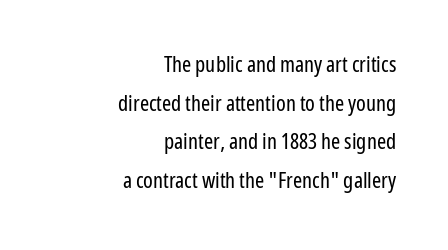
{"italic": "no", "bold": "no", "underline": "no", "align": "right", "line_spacing_ratio": 1.76, "letter_spacing": "normal", "letter_spacing_em": 0.0, "glyph_px": 22}
